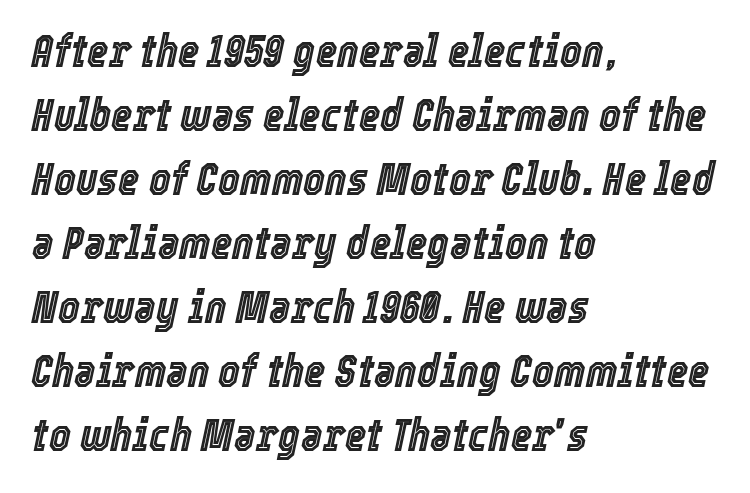
Whoever set this chose a conventional vertical rhythm. Tall strokes in this sample are angled rather than plumb. The typesetter chose a ragged-right arrangement here. Looks like regular typesetting: each glyph gets only the width it needs. Spacing between characters is what you'd get straight out of the box. Nobody drew a line under any word here.
